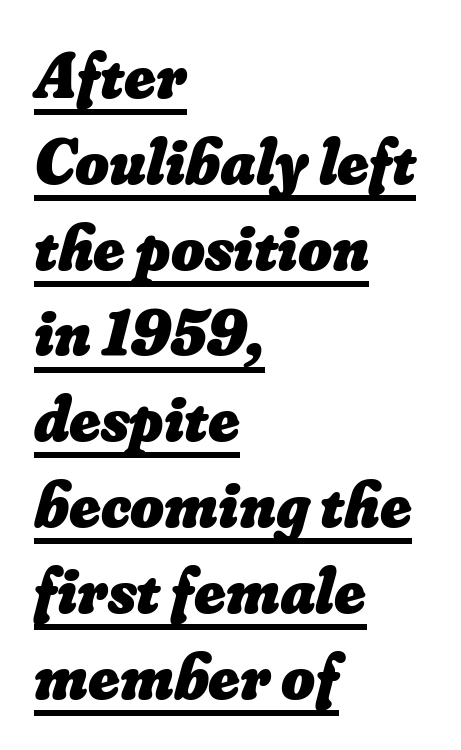
{"bold": "yes", "weight": "heavy", "width": "normal", "stroke_contrast": "low", "x_height": "small", "monospaced": "no", "underline": "yes", "align": "left", "line_spacing": "normal", "line_spacing_ratio": 1.32, "letter_spacing": "normal", "letter_spacing_em": 0.0, "glyph_px": 65}
